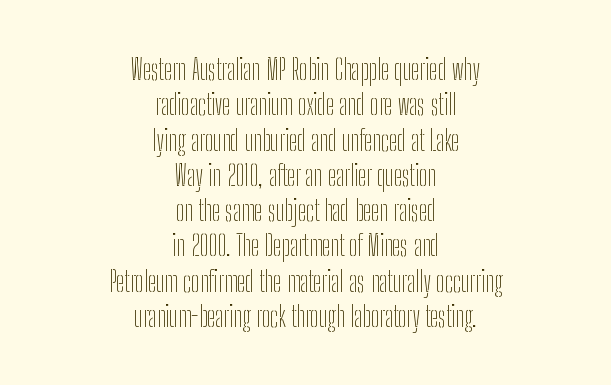
{"serif": "no", "italic": "no", "bold": "no", "weight": "thin", "width": "condensed", "stroke_contrast": "low", "x_height": "medium", "monospaced": "no", "underline": "no", "align": "center", "line_spacing": "normal", "line_spacing_ratio": 1.26, "letter_spacing": "normal", "letter_spacing_em": 0.0, "glyph_px": 28}
